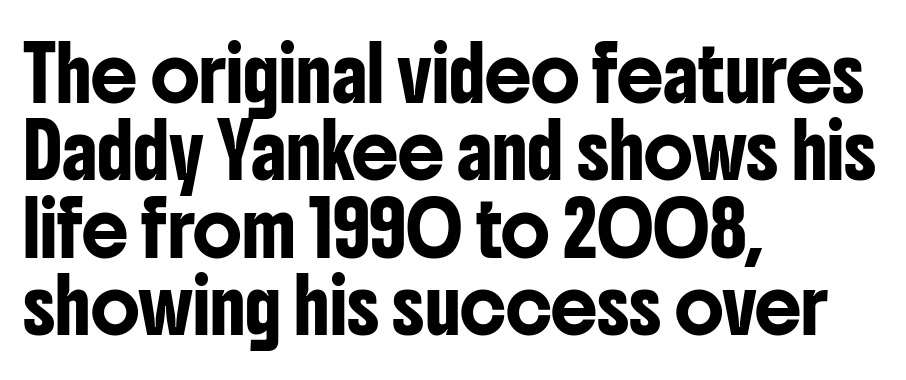
Q: Is the text italic (slanted)? A: No, it is upright.
Q: Is the typeface a serif or a sans-serif typeface? A: Sans-serif.
Q: Is the text underlined? A: No.
Q: How is the paragraph aligned? A: Left-aligned.
Q: Is the spacing between letters normal or unusually wide? A: Normal.
Q: Is the spacing between lines tight, normal or loose? A: Normal.
Q: Width (condensed, normal, or wide)? A: Condensed.
Q: Stroke contrast? A: Low.
Q: x-height? A: Medium.
Q: Monospaced? A: No.
